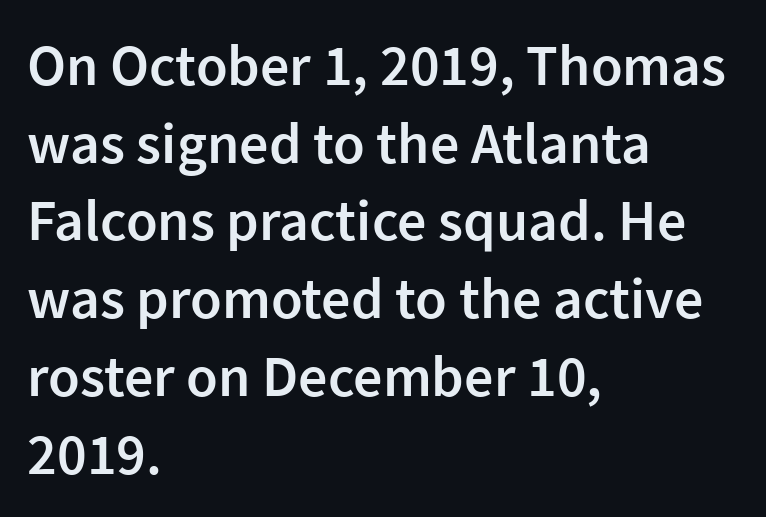
{"serif": "no", "italic": "no", "bold": "semi", "weight": "semibold", "width": "normal", "stroke_contrast": "low", "x_height": "medium", "monospaced": "no", "underline": "no", "align": "left", "line_spacing": "normal", "line_spacing_ratio": 1.34, "letter_spacing": "normal", "letter_spacing_em": 0.0, "glyph_px": 58}
